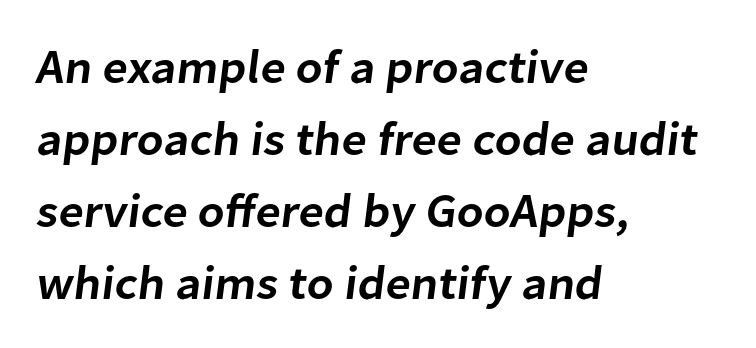
The image shows 48 px semibold sans-serif type; set left-aligned, normal line spacing (1.5x), normal letter spacing, not underlined; low stroke contrast and a medium x-height.
